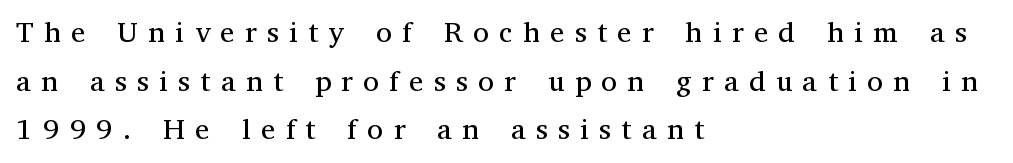
Here the glyphs are tracked loosely, breaking word shapes into spaced letters. Rows of type keep a routine distance in the vertical direction. Type without underlining. The characters are drawn with everyday or finer stroke widths. The rendering shows small feet on the letterforms — a serif design. These lines are set flush left with a ragged right edge.
